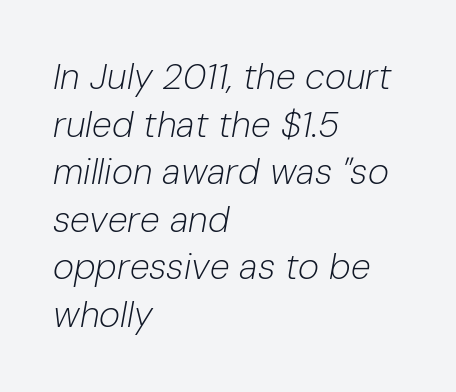
Q: Is the text bold? A: No.
Q: Is the text italic (slanted)? A: Yes, it leans right by about 10 degrees.
Q: Is the text underlined? A: No.
Q: How is the paragraph aligned? A: Left-aligned.
Q: Is the spacing between letters normal or unusually wide? A: Normal.
Q: Is the spacing between lines tight, normal or loose? A: Normal.
Q: Width (condensed, normal, or wide)? A: Normal.
Q: Stroke contrast? A: Low.
Q: x-height? A: Medium.
Q: Monospaced? A: No.
